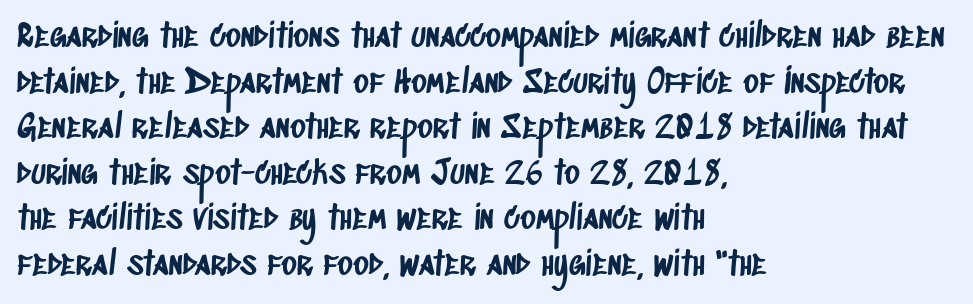
The rendering keeps characters at their native spacing. Notice how descenders clear the ascenders below comfortably — that's standard leading. These lines are set flush left with a ragged right edge. A sans-serif font was chosen for this passage. Do the characters align in a grid? No, the font is proportional. Underline: absent.
